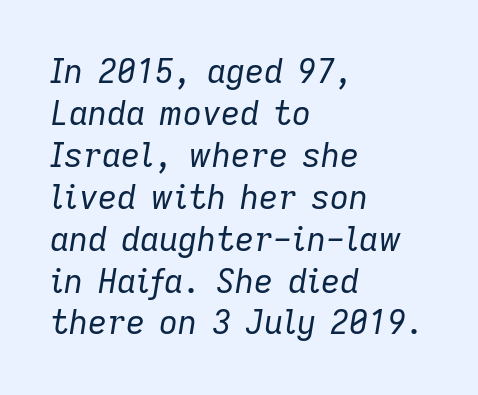
Vertical stems look standard width or narrower in stroke. This sample has the flowing, uneven cadence of proportional lettering. No word sits above an underline. What's the leading like? Ordinary, nothing unusual.
